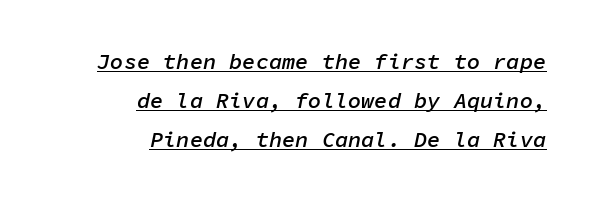
The image shows 22 px text type, italic (leaning right); set right-aligned, line spacing 1.78x, normal letter spacing, underlined.
